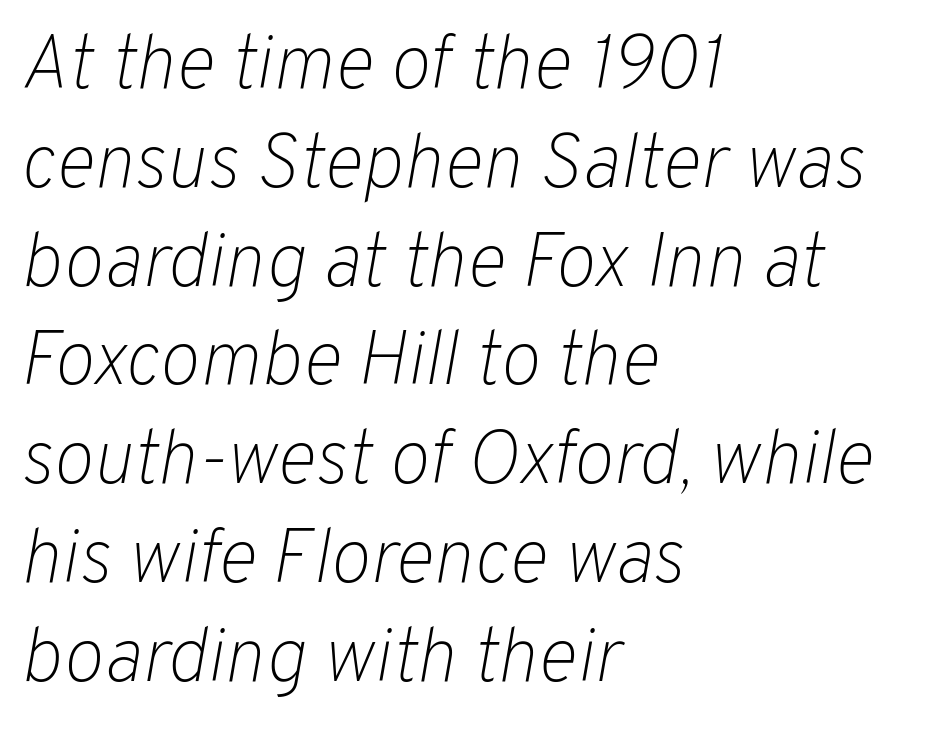
The image shows 76 px light type, italic (leaning right); set left-aligned, normal line spacing (1.3x), normal letter spacing, not underlined; low stroke contrast and a medium x-height.
